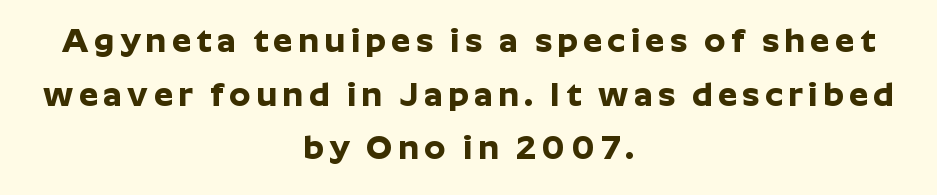
Q: Is the text bold? A: Yes.
Q: Is the text italic (slanted)? A: No, it is upright.
Q: Is the typeface a serif or a sans-serif typeface? A: Sans-serif.
Q: Is the text underlined? A: No.
Q: How is the paragraph aligned? A: Centered.
Q: Is the spacing between lines tight, normal or loose? A: Normal.
Q: Width (condensed, normal, or wide)? A: Normal.
Q: Stroke contrast? A: Low.
Q: x-height? A: Medium.
Q: Monospaced? A: No.
